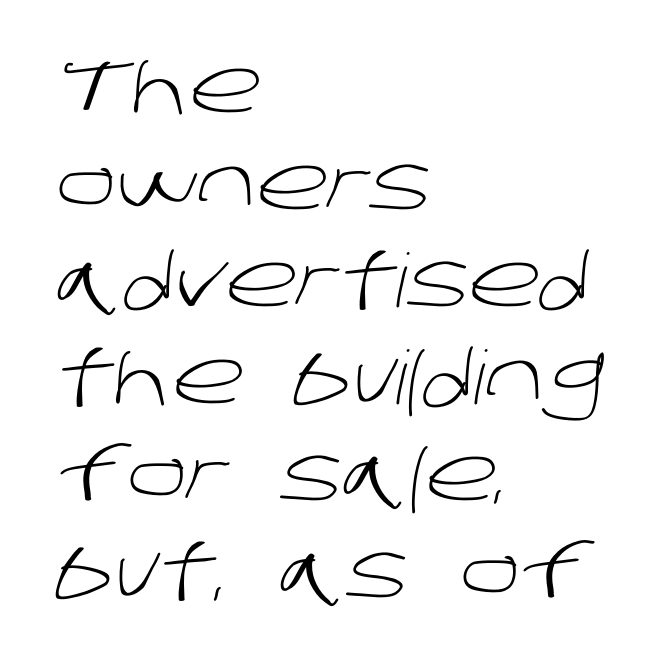
{"serif": "no", "bold": "no", "weight": "light", "width": "normal", "stroke_contrast": "low", "x_height": "large", "monospaced": "no", "underline": "no", "align": "left", "line_spacing": "normal", "line_spacing_ratio": 1.31, "letter_spacing": "normal", "letter_spacing_em": 0.0, "glyph_px": 74}
